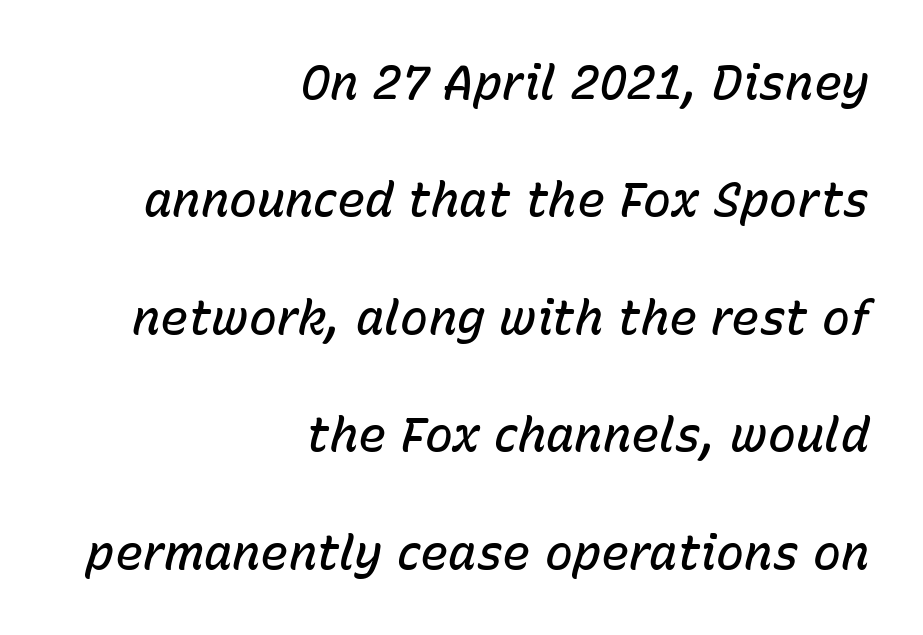
{"italic": "yes", "lean": "right", "slant_degrees": 15, "bold": "semi", "weight": "semibold", "width": "normal", "stroke_contrast": "low", "x_height": "medium", "monospaced": "no", "underline": "no", "align": "right", "line_spacing": "loose", "line_spacing_ratio": 2.5, "letter_spacing": "normal", "letter_spacing_em": 0.0, "glyph_px": 47}
